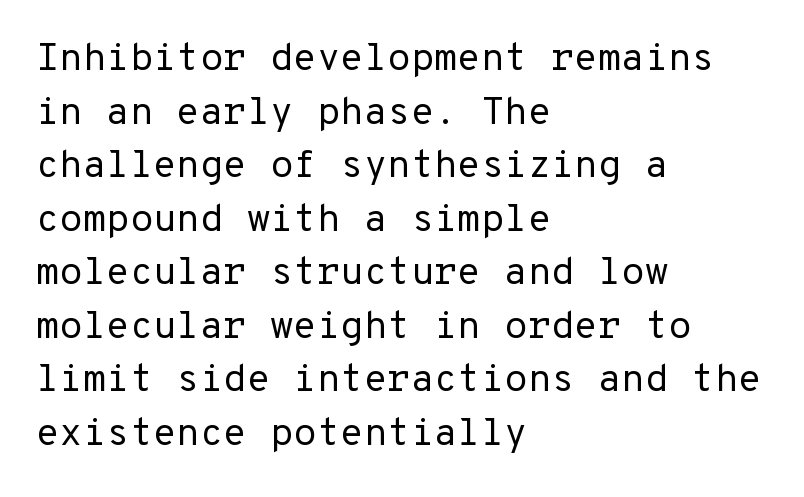
These lines stack with their left ends in a neat column. Italic: no, the glyphs are upright roman. Weight class: somewhere from thin through regular. This sample uses plain, unmodified letter spacing. Nope, no serifs anywhere on these letters.
